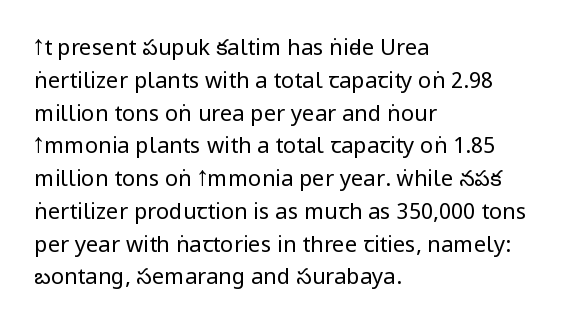
{"italic": "no", "bold": "no", "underline": "no", "align": "left", "line_spacing": "normal", "line_spacing_ratio": 1.49, "letter_spacing": "normal", "letter_spacing_em": 0.0, "glyph_px": 22}
